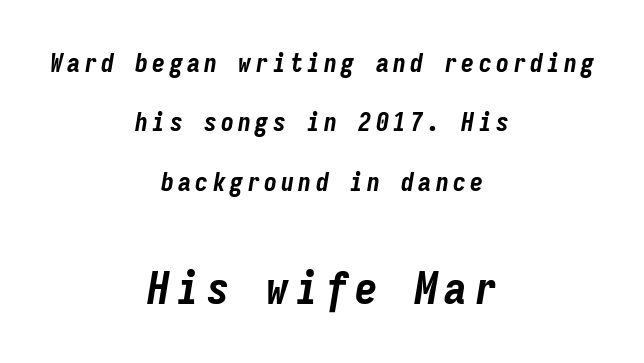
The image shows 45 px bold, condensed type, italic (leaning right), monospaced; set centered, loose line spacing (2.28x), not underlined; the second (bottom) block is 1.73x larger; low stroke contrast and a medium x-height.
